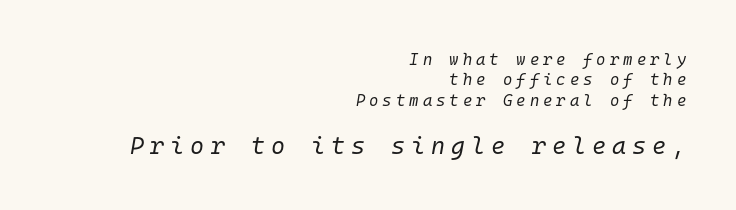
The image shows 24 px text type, italic (leaning right); set right-aligned, normal line spacing (1.28x), unusually wide letter spacing (+0.25 em), not underlined; the second (bottom) block is 1.5x larger.
